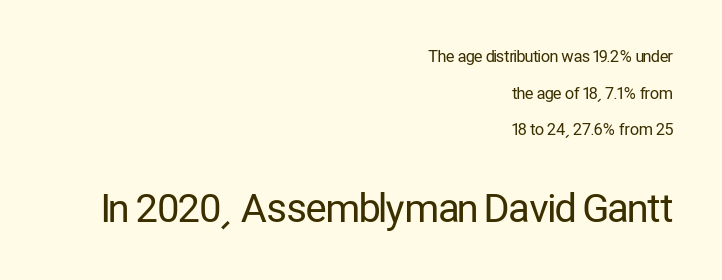
The image shows 39 px regular-weight, condensed sans-serif type, upright; set right-aligned, loose line spacing (2.29x), normal letter spacing, not underlined; the second (bottom) block is 2.44x larger; low stroke contrast and a medium x-height.
